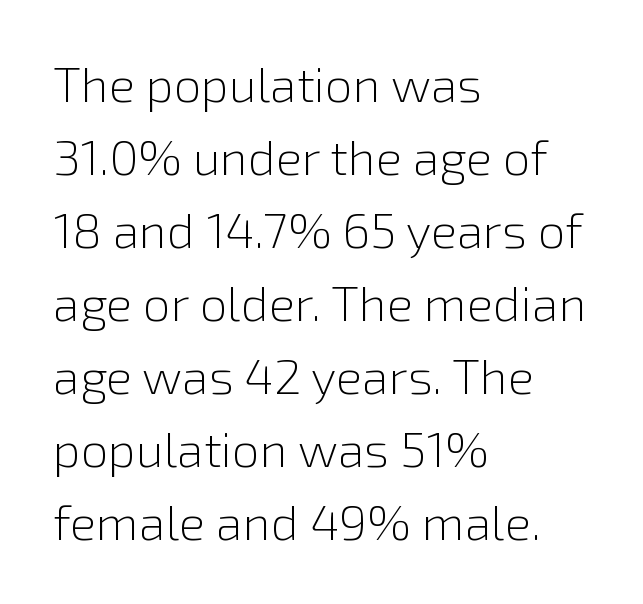
The typeface has the unassuming heft of standard copy or less. No italicization has been applied; the sample stays upright. Line beginnings align vertically; line endings do not. Between one letter and the next there's only the usual sliver of space. Each new line begins a customary step beneath the previous one. The typeface chosen for these lines omits serifs.
